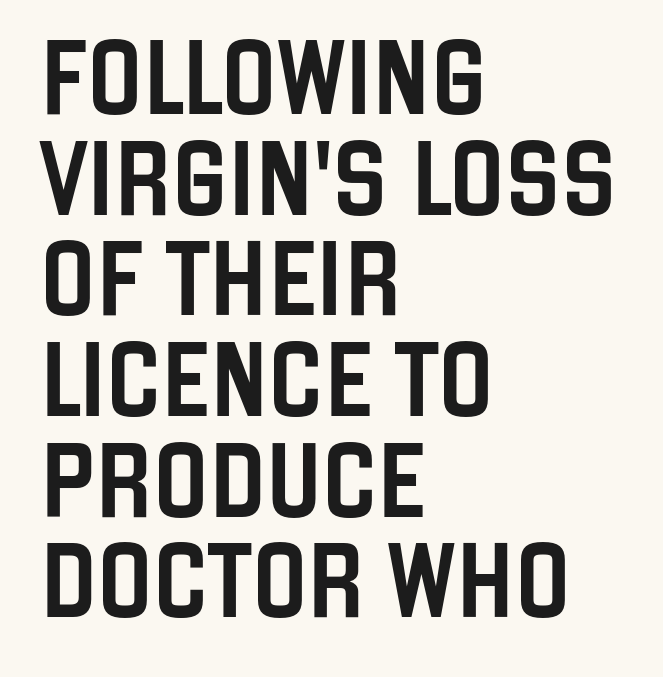
Leading: standard. Does extra space separate the letters? No, they use regular spacing. A bare baseline throughout the passage. These lines were composed using upright roman letters.
